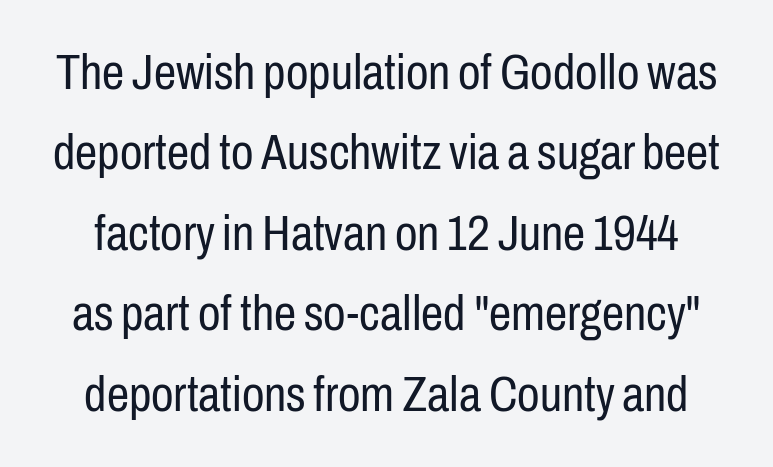
The image shows 50 px regular-weight, condensed sans-serif type, upright; set normal line spacing (1.61x), normal letter spacing, not underlined; low stroke contrast and a medium x-height.
